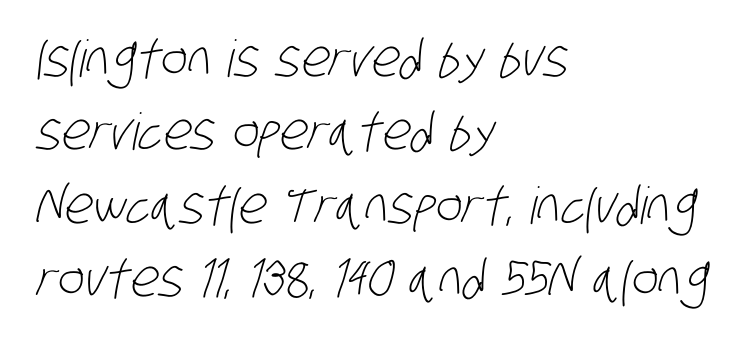
{"serif": "no", "bold": "no", "weight": "light", "width": "condensed", "stroke_contrast": "low", "x_height": "large", "monospaced": "no", "underline": "no", "align": "left", "line_spacing": "normal", "line_spacing_ratio": 1.44, "letter_spacing": "normal", "letter_spacing_em": 0.0, "glyph_px": 51}
